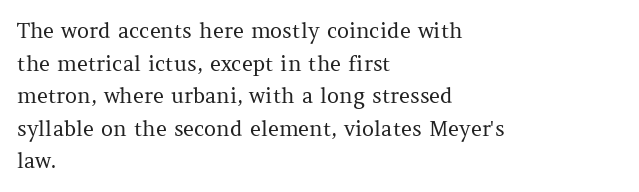
The image shows 21 px text type, upright; set left-aligned, normal line spacing (1.55x), normal letter spacing, not underlined.
